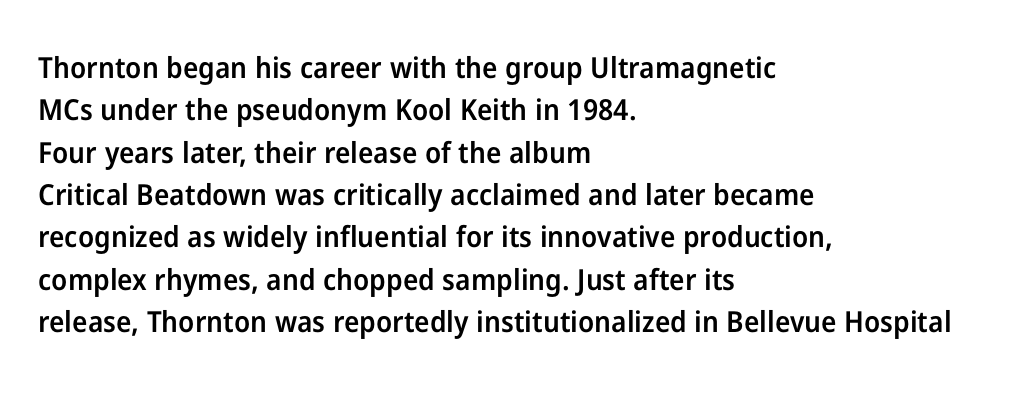
Honestly, the letter spacing is just normal — you wouldn't notice it. Bare-footed words on every line. How would I describe the line gaps? Plain and ordinary. The letters carry no serifs — their stems end cleanly without finishing strokes. Tall strokes in this sample are plumb rather than angled.
